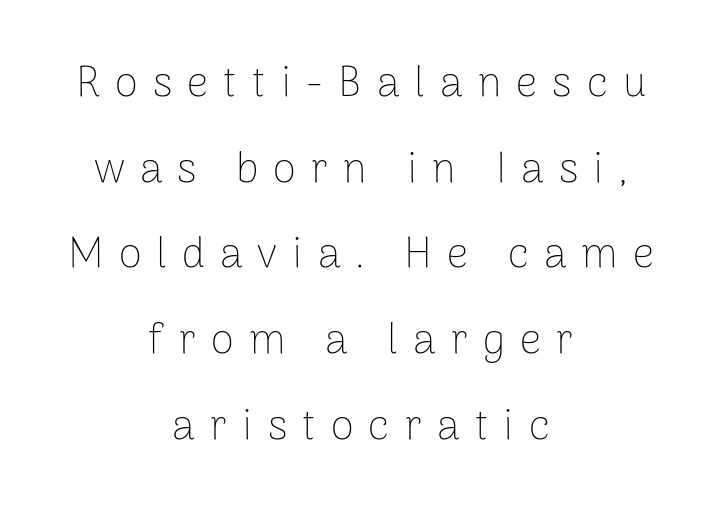
Q: Is the text bold? A: No.
Q: Is the text italic (slanted)? A: No, it is upright.
Q: Is the typeface a serif or a sans-serif typeface? A: Sans-serif.
Q: Is the text underlined? A: No.
Q: How is the paragraph aligned? A: Centered.
Q: Is the spacing between letters normal or unusually wide? A: Unusually wide.
Q: Is the spacing between lines tight, normal or loose? A: Loose.
Q: Width (condensed, normal, or wide)? A: Normal.
Q: Stroke contrast? A: Low.
Q: x-height? A: Medium.
Q: Monospaced? A: No.
